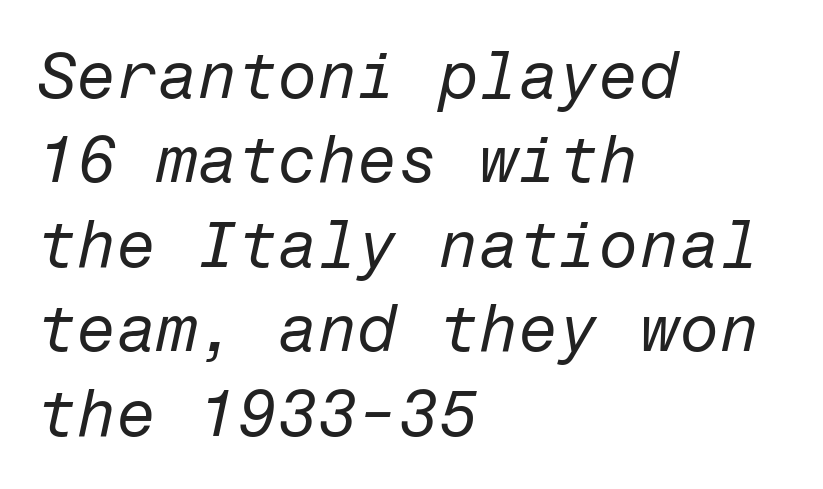
Q: Is the text bold? A: No.
Q: Is the text italic (slanted)? A: Yes, it leans right by about 12 degrees.
Q: Is the text underlined? A: No.
Q: How is the paragraph aligned? A: Left-aligned.
Q: Is the spacing between letters normal or unusually wide? A: Normal.
Q: Is the spacing between lines tight, normal or loose? A: Normal.
Q: Width (condensed, normal, or wide)? A: Normal.
Q: Stroke contrast? A: Low.
Q: x-height? A: Medium.
